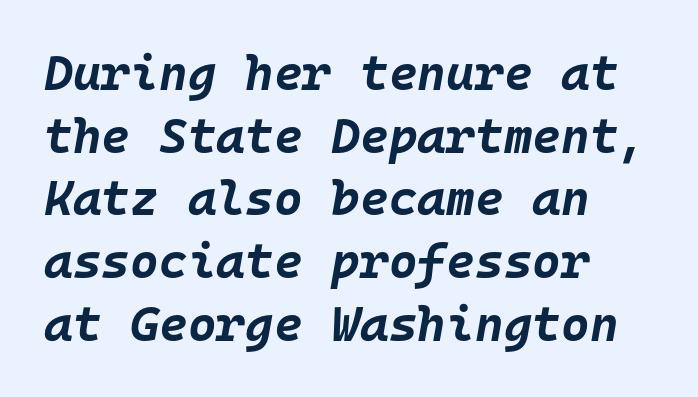
Clear beneath every line of the passage. I'd describe the lettering as bold — thick and assertive. Where is the straight margin? On the left. In terms of letterspacing, this is plain default setting.
